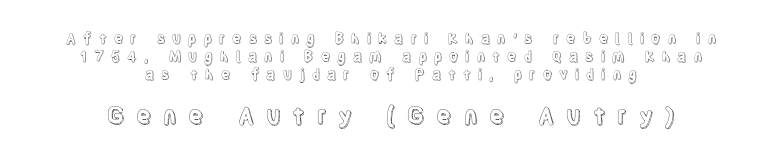
{"italic": "no", "underline": "no", "align": "center", "line_spacing": "normal", "line_spacing_ratio": 1.29, "letter_spacing": "wide", "letter_spacing_em": 0.5, "larger_block": "second", "size_ratio": 1.64, "glyph_px": 23}
